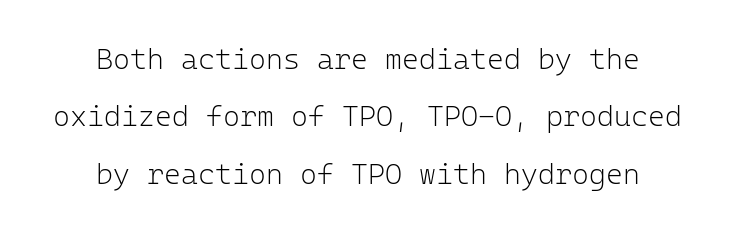
{"serif": "no", "italic": "no", "bold": "no", "weight": "light", "width": "normal", "stroke_contrast": "low", "x_height": "medium", "monospaced": "yes", "underline": "no", "align": "center", "line_spacing": "loose", "line_spacing_ratio": 1.98, "letter_spacing": "normal", "letter_spacing_em": 0.0, "glyph_px": 29}
